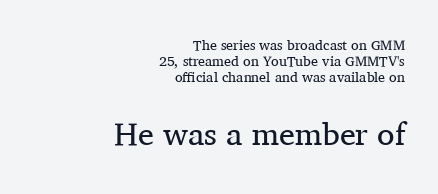
The image shows 32 px regular-weight serif type, upright; set right-aligned, tight line spacing (1.14x), normal letter spacing, not underlined; the second (bottom) block is 2.29x larger; medium stroke contrast and a medium x-height.
